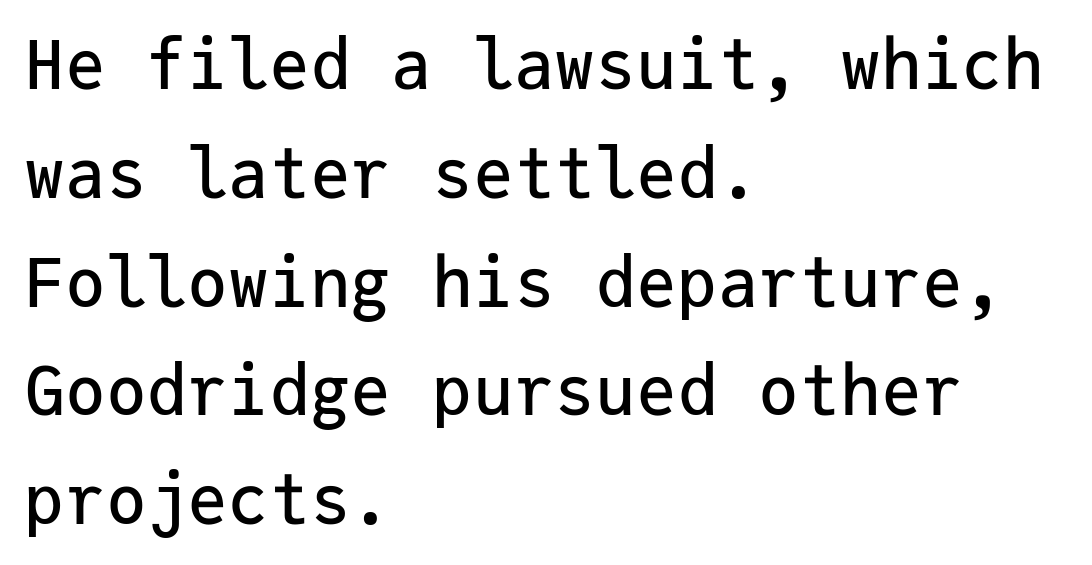
The image shows 68 px sans-serif type, upright, monospaced; set left-aligned, normal line spacing (1.6x), normal letter spacing, not underlined; low stroke contrast and a medium x-height.
